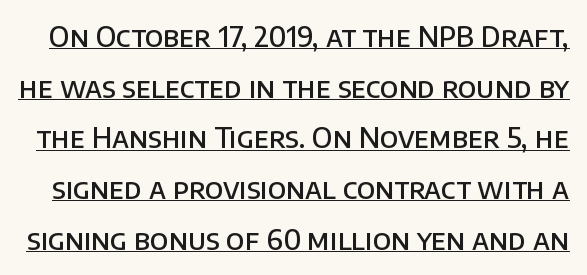
Q: Is the text bold? A: Semi-bold.
Q: Is the text italic (slanted)? A: No, it is upright.
Q: Is the typeface a serif or a sans-serif typeface? A: Sans-serif.
Q: Is the text underlined? A: Yes.
Q: Is the spacing between letters normal or unusually wide? A: Normal.
Q: Width (condensed, normal, or wide)? A: Normal.
Q: Stroke contrast? A: Low.
Q: x-height? A: Large.
Q: Monospaced? A: No.
